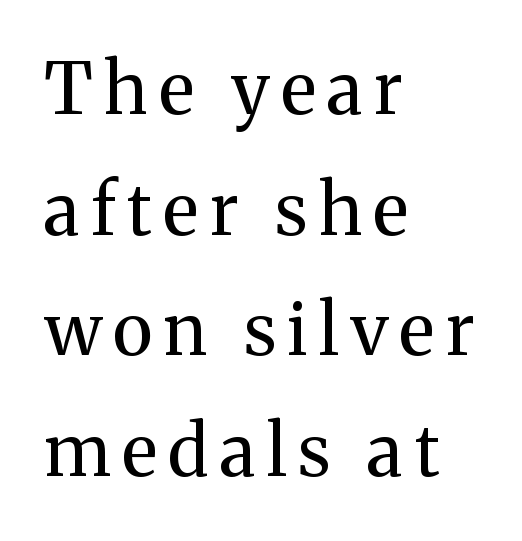
Q: Is the text bold? A: No.
Q: Is the text italic (slanted)? A: No, it is upright.
Q: Is the typeface a serif or a sans-serif typeface? A: Serif.
Q: Is the text underlined? A: No.
Q: How is the paragraph aligned? A: Left-aligned.
Q: Is the spacing between lines tight, normal or loose? A: Normal.
Q: Width (condensed, normal, or wide)? A: Normal.
Q: Stroke contrast? A: Medium.
Q: x-height? A: Medium.
Q: Monospaced? A: No.
